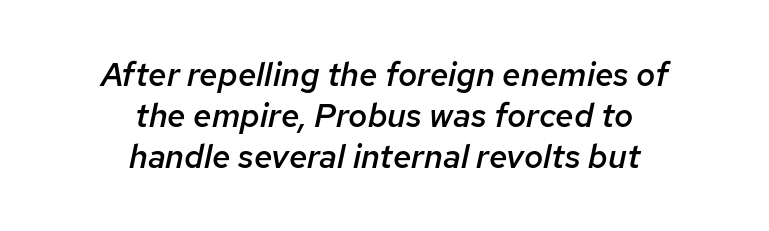
The image shows 33 px semibold type, italic (leaning right); set centered, line spacing 1.24x, normal letter spacing, not underlined; low stroke contrast and a medium x-height.
